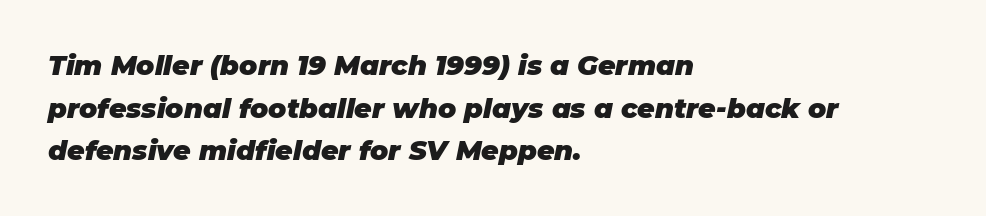
The image shows 27 px bold type, italic (leaning right); set left-aligned, normal line spacing (1.58x), normal letter spacing, not underlined.
